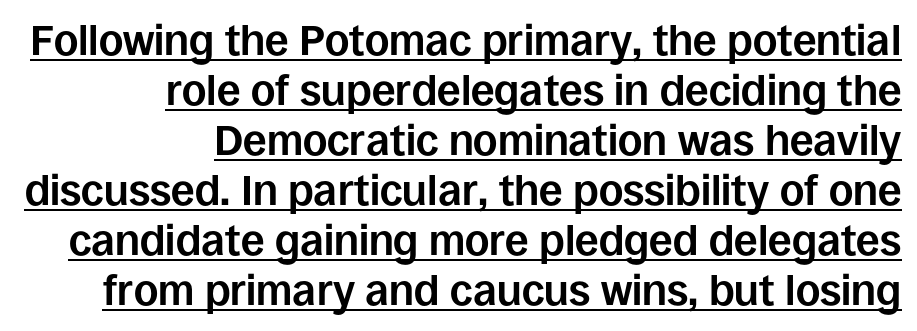
Q: Is the text bold? A: Yes.
Q: Is the text italic (slanted)? A: No, it is upright.
Q: Is the typeface a serif or a sans-serif typeface? A: Sans-serif.
Q: Is the text underlined? A: Yes.
Q: How is the paragraph aligned? A: Right-aligned.
Q: Is the spacing between letters normal or unusually wide? A: Normal.
Q: Width (condensed, normal, or wide)? A: Normal.
Q: Stroke contrast? A: Low.
Q: x-height? A: Large.
Q: Monospaced? A: No.
